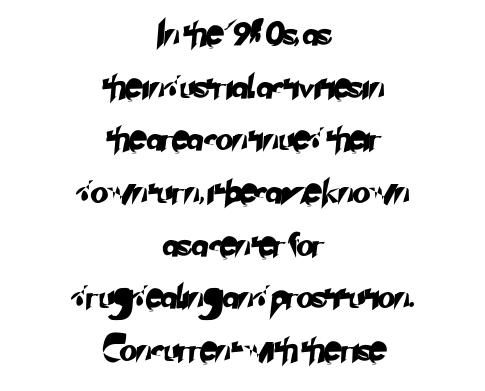
{"underline": "no", "align": "center", "line_spacing": "loose", "line_spacing_ratio": 2.29, "letter_spacing": "normal", "letter_spacing_em": 0.0, "glyph_px": 23}
